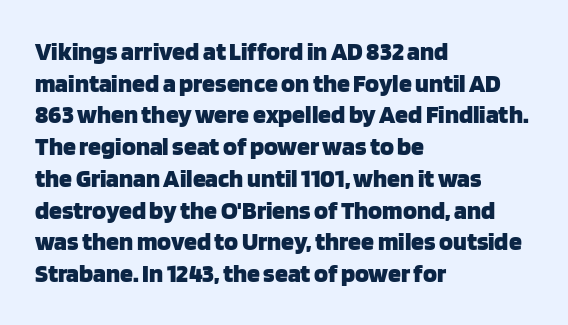
{"italic": "no", "bold": "yes", "underline": "no", "align": "left", "line_spacing_ratio": 1.22, "letter_spacing": "normal", "letter_spacing_em": 0.0, "glyph_px": 26}
